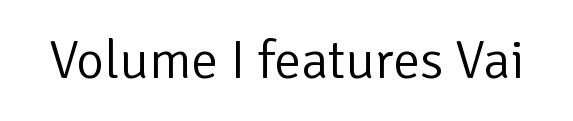
Grotesque or geometric, the face here clearly has no serifs. These lines are rendered in a variable-pitch font. Italic? Not at all — the glyphs are vertical. The cut favours lightness, reaching ordinary text weight at its darkest. In terms of letterspacing, this is plain default setting. Nobody drew a line under any word here.
